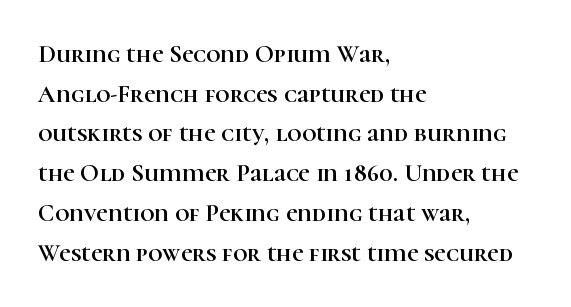
The image shows 25 px text type, upright; set left-aligned, normal line spacing (1.59x), normal letter spacing, not underlined.
